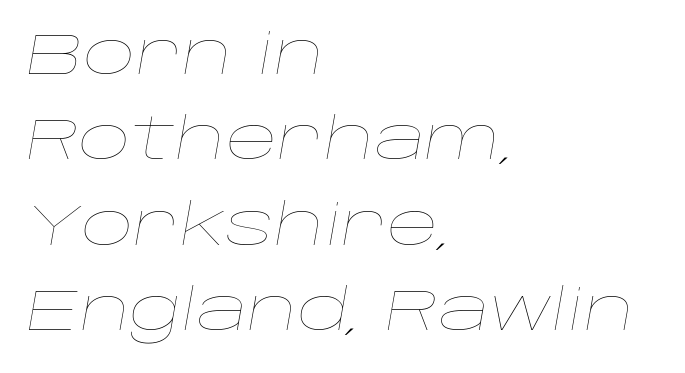
Q: Is the text bold? A: No.
Q: Is the text italic (slanted)? A: Yes, it leans right by about 10 degrees.
Q: Is the text underlined? A: No.
Q: How is the paragraph aligned? A: Left-aligned.
Q: Is the spacing between letters normal or unusually wide? A: Normal.
Q: Is the spacing between lines tight, normal or loose? A: Normal.
Q: Width (condensed, normal, or wide)? A: Wide.
Q: Stroke contrast? A: Low.
Q: x-height? A: Large.
Q: Monospaced? A: No.
